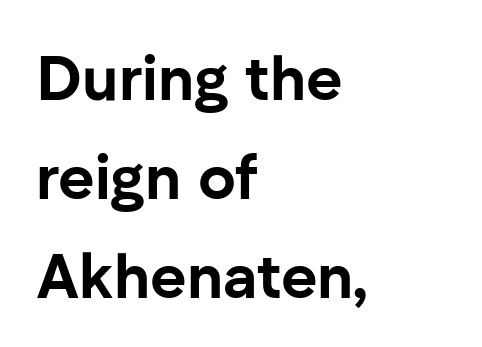
{"serif": "no", "italic": "no", "bold": "yes", "weight": "bold", "width": "normal", "stroke_contrast": "low", "x_height": "medium", "monospaced": "no", "underline": "no", "align": "left", "line_spacing": "normal", "line_spacing_ratio": 1.57, "letter_spacing": "normal", "letter_spacing_em": 0.0, "glyph_px": 63}
